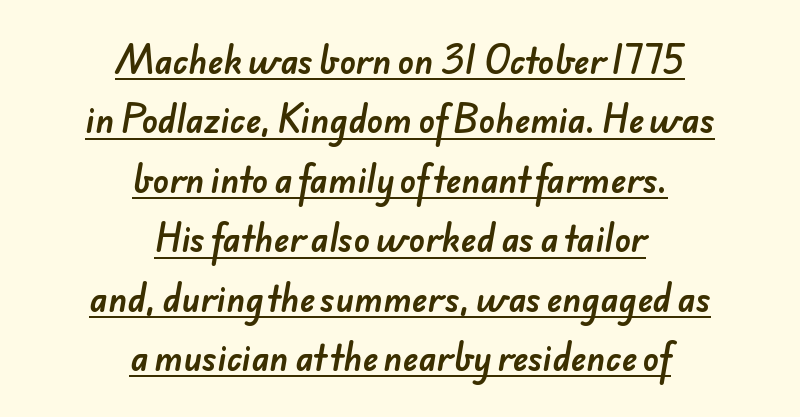
Varying glyph widths throughout — classic text-font behaviour. Does extra space separate the letters? No, they use regular spacing. The typesetter chose a symmetrical, centered arrangement here. Note: no serifs on the glyphs.
